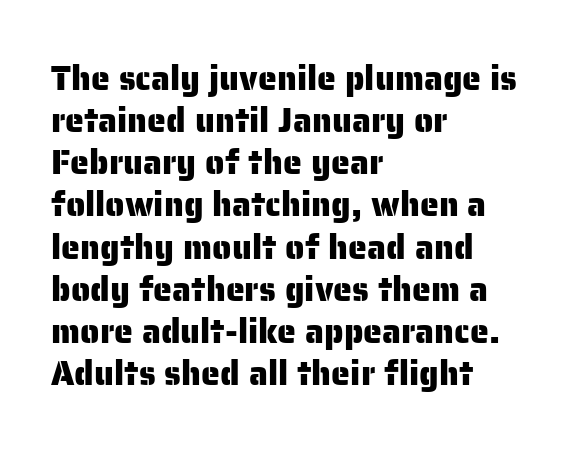
Do the characters align in a grid? No, the font is proportional. Observe the ordinary spacing: letters are neighbours, not strangers. Just letters on the line, the space beneath them empty. The text was rendered using a sans face with plain stroke endings. Posture: vertical. A student would call this left alignment; a typographer would say flush left, rag right.
